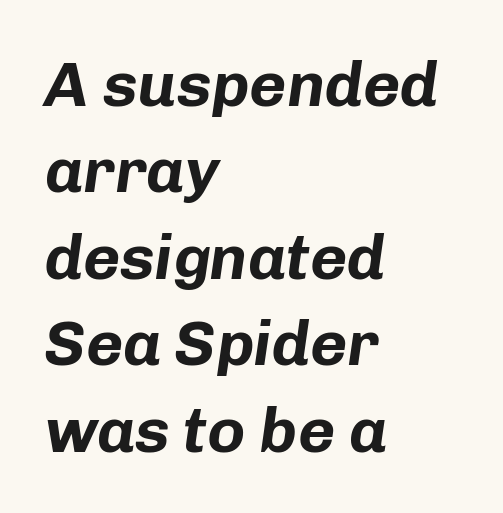
{"italic": "yes", "lean": "right", "slant_degrees": 8, "bold": "yes", "weight": "bold", "width": "normal", "stroke_contrast": "low", "x_height": "medium", "monospaced": "no", "underline": "no", "align": "left", "line_spacing": "normal", "line_spacing_ratio": 1.35, "letter_spacing": "normal", "letter_spacing_em": 0.0, "glyph_px": 64}
